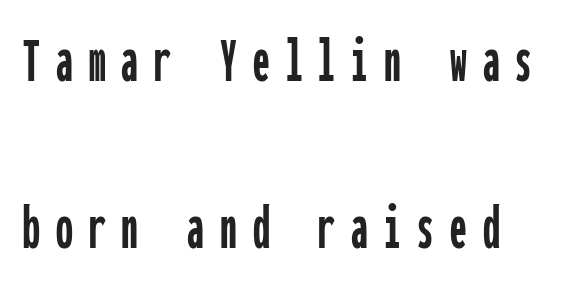
The image shows 67 px condensed sans-serif type, upright, monospaced; set loose line spacing (2.49x), unusually wide letter spacing (+0.24 em), not underlined; low stroke contrast and a medium x-height.
